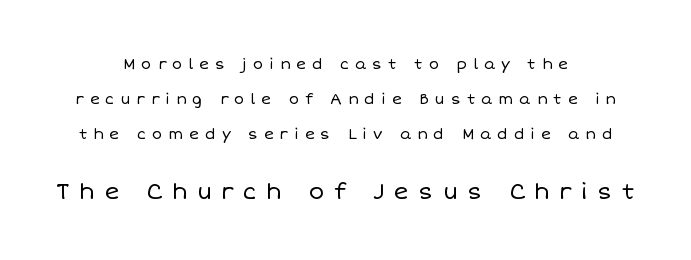
Q: Is the text bold? A: No.
Q: Is the text italic (slanted)? A: No, it is upright.
Q: Is the text underlined? A: No.
Q: How is the paragraph aligned? A: Centered.
Q: Is the spacing between letters normal or unusually wide? A: Unusually wide.
Q: Is the spacing between lines tight, normal or loose? A: Loose.
Q: Which block of text is set in a larger size, the first (top) or the second (bottom)? A: The second (bottom) one.
